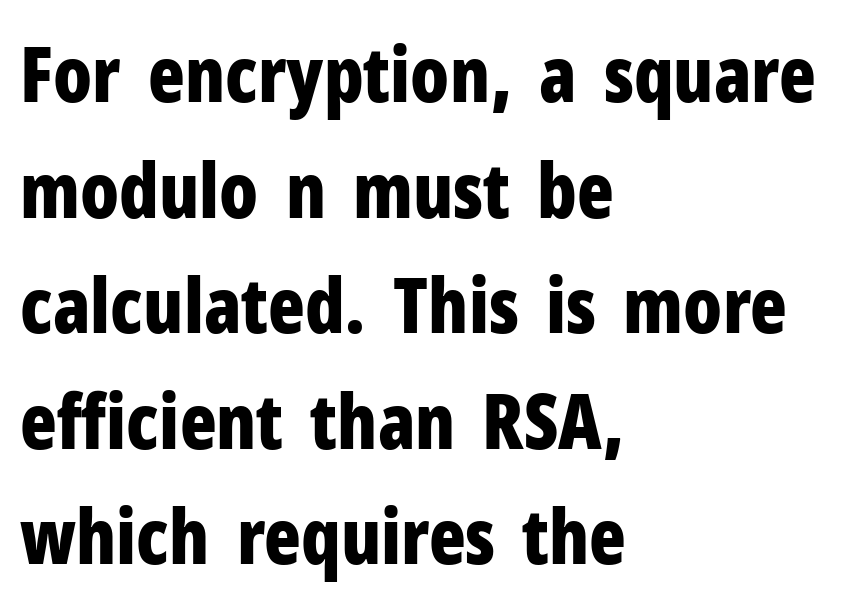
The image shows 76 px bold, condensed sans-serif type, upright; set left-aligned, normal line spacing (1.52x), normal letter spacing, not underlined; low stroke contrast and a medium x-height.
